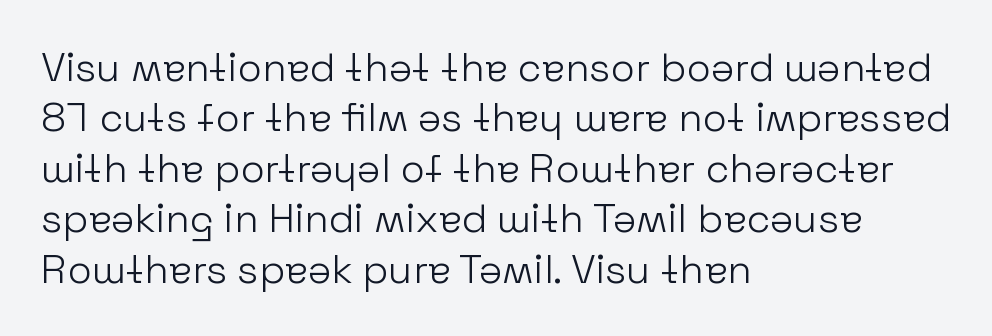
Q: Is the text bold? A: No.
Q: Is the text italic (slanted)? A: No, it is upright.
Q: Is the typeface a serif or a sans-serif typeface? A: Sans-serif.
Q: Is the text underlined? A: No.
Q: How is the paragraph aligned? A: Left-aligned.
Q: Is the spacing between letters normal or unusually wide? A: Normal.
Q: Is the spacing between lines tight, normal or loose? A: Normal.
Q: Width (condensed, normal, or wide)? A: Normal.
Q: Stroke contrast? A: Low.
Q: x-height? A: Medium.
Q: Monospaced? A: No.
